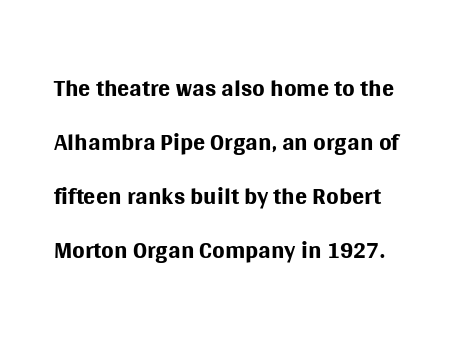
Serif or sans? Sans — the stroke terminals are bare. This sample has the flowing, uneven cadence of proportional lettering. The foot of each line stays bare and open. Ink coverage per letter is moderate at most. Characters remain perfectly vertical along every line. If you measured baseline to baseline, you'd find a middling distance.
